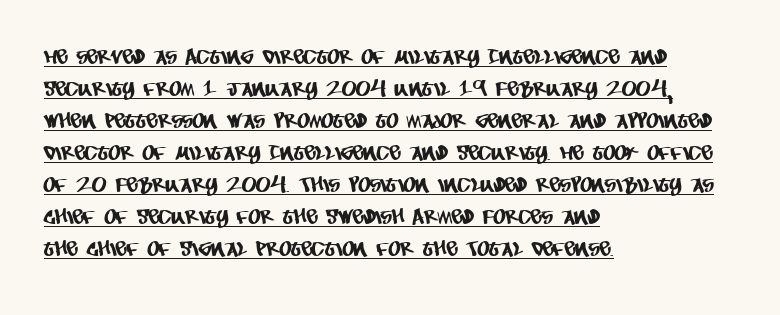
{"underline": "yes", "align": "left", "line_spacing": "normal", "line_spacing_ratio": 1.52, "letter_spacing": "normal", "letter_spacing_em": 0.0, "glyph_px": 21}
